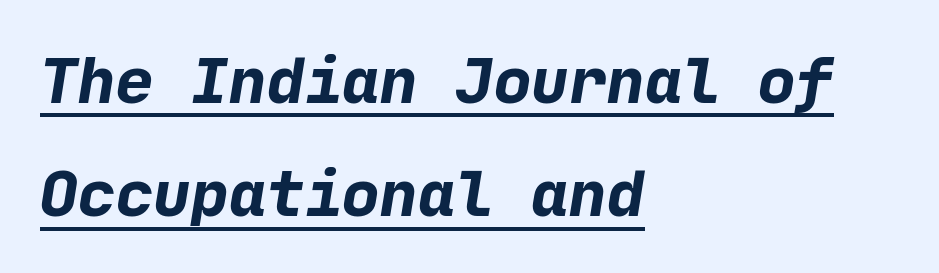
{"serif": "no", "bold": "yes", "weight": "bold", "width": "normal", "stroke_contrast": "low", "x_height": "medium", "underline": "yes", "align": "left", "line_spacing_ratio": 1.8, "letter_spacing": "normal", "letter_spacing_em": 0.0, "glyph_px": 63}
